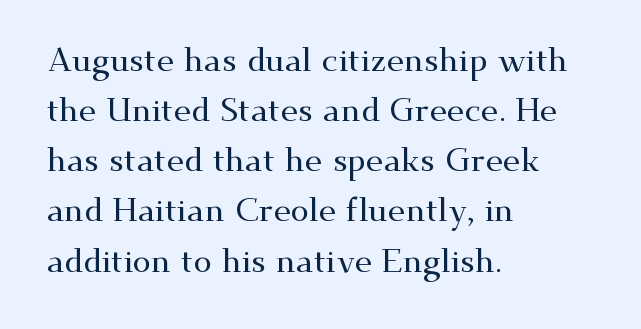
Are there feet on the stems? There are — it's a serif. If you drew a line through each stem, it would be perfectly vertical. All the whitespace from short lines collects on the right. Do the characters align in a grid? No, the font is proportional.
